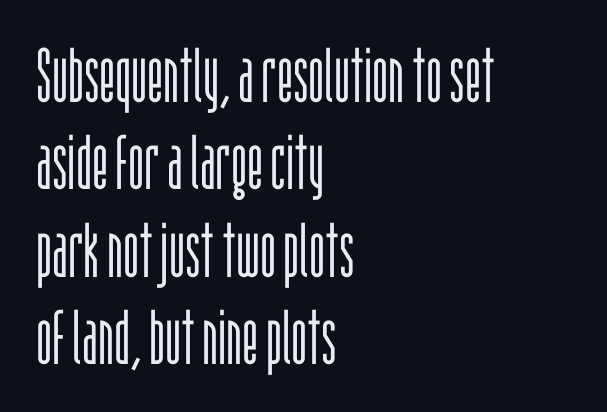
The face looks like a standard text weight, possibly lighter. Each row of text sits above clean, open space. Rows of type sit shoulder to shoulder in the vertical direction. The paragraph shown leans on its left margin.
